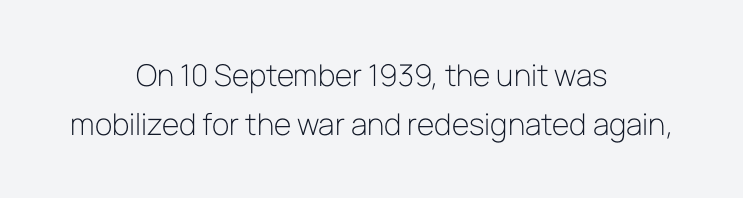
{"serif": "no", "italic": "no", "bold": "no", "weight": "light", "width": "normal", "stroke_contrast": "low", "x_height": "medium", "monospaced": "no", "underline": "no", "align": "center", "line_spacing": "normal", "line_spacing_ratio": 1.63, "letter_spacing": "normal", "letter_spacing_em": 0.0, "glyph_px": 30}
